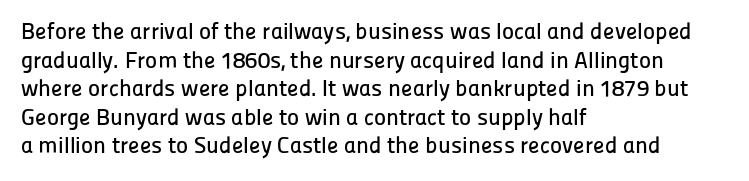
Each line starts at the same left margin while the right side varies. This sample uses plain, unmodified letter spacing. Only glyphs here, with clear space below each row. The letters stand upright; this is a roman face.
